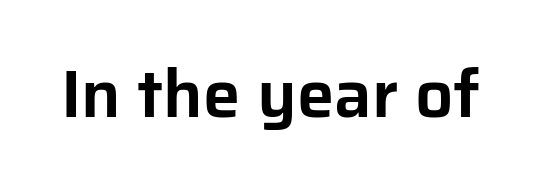
The image shows 67 px sans-serif type, upright; set normal letter spacing, not underlined; low stroke contrast and a medium x-height.
